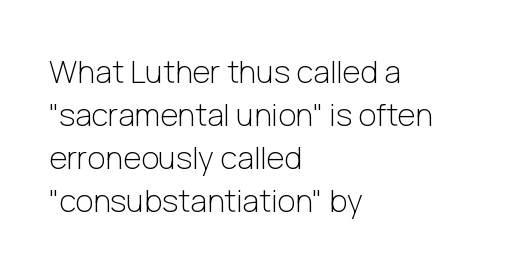
The passage is arranged the way most books set body copy — flush left. The typography opts for an upright posture over an oblique one. The letters look calm and open, with moderate or lighter stems. The specimen omits any rule beneath the text block's lines. These lines are composed in type without serifs. How are the letters spaced? Ordinarily, with no added tracking.
